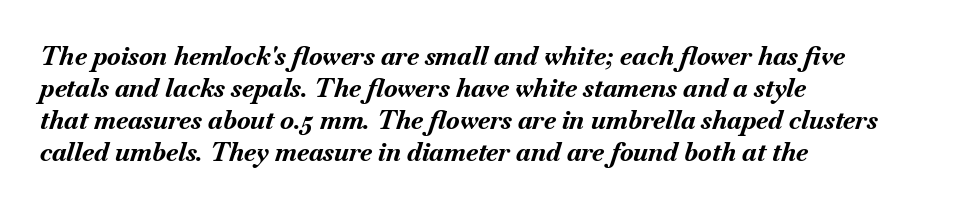
{"italic": "yes", "lean": "right", "slant_degrees": 18, "bold": "yes", "underline": "no", "align": "left", "line_spacing": "normal", "line_spacing_ratio": 1.28, "letter_spacing": "normal", "letter_spacing_em": 0.0, "glyph_px": 25}
